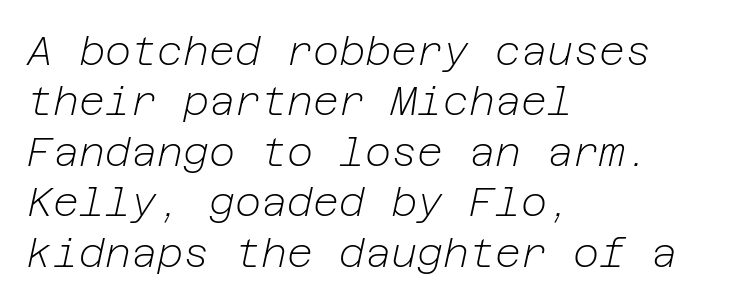
Q: Is the text bold? A: No.
Q: Is the text italic (slanted)? A: Yes, it leans right by about 12 degrees.
Q: Is the text underlined? A: No.
Q: How is the paragraph aligned? A: Left-aligned.
Q: Is the spacing between letters normal or unusually wide? A: Normal.
Q: Is the spacing between lines tight, normal or loose? A: Normal.
Q: Width (condensed, normal, or wide)? A: Normal.
Q: Stroke contrast? A: Low.
Q: x-height? A: Medium.
